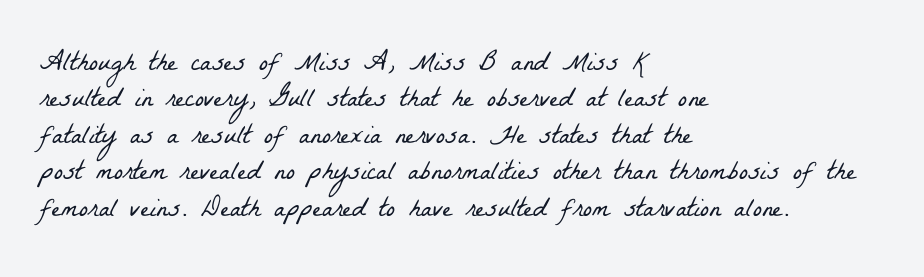
In terms of leading, this rendering sits right in the middle. This rendering features lettering with no underline. Is this a heavy cut? Hardly; it is regular or lighter. Tracking value appears to be zero — textbook default spacing. Left-aligned paragraph, ragged on the right.
